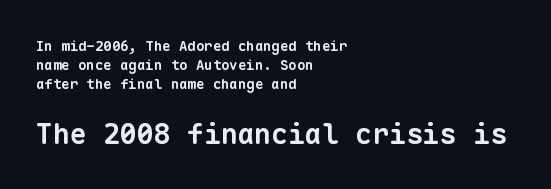
The image shows 28 px bold sans-serif type, monospaced; set left-aligned, normal line spacing (1.34x), normal letter spacing, not underlined; the second (bottom) block is 2.0x larger; low stroke contrast and a medium x-height.
